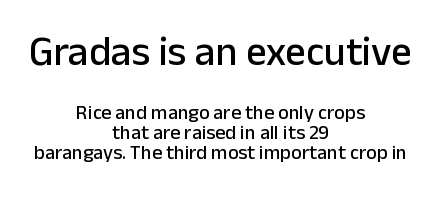
Two sizes are in play, and the larger belongs to the first block. Varying glyph widths throughout — classic text-font behaviour. Nothing sits at the stroke ends, so this counts as sans-serif. Compared with a flush-left layout, this one balances lines on the center instead.
